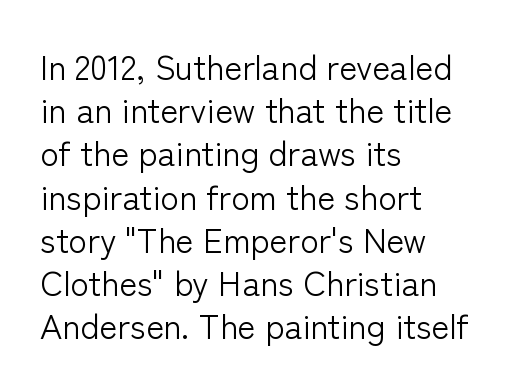
Q: Is the text bold? A: No.
Q: Is the text italic (slanted)? A: No, it is upright.
Q: Is the typeface a serif or a sans-serif typeface? A: Sans-serif.
Q: Is the text underlined? A: No.
Q: How is the paragraph aligned? A: Left-aligned.
Q: Is the spacing between letters normal or unusually wide? A: Normal.
Q: Is the spacing between lines tight, normal or loose? A: Normal.
Q: Width (condensed, normal, or wide)? A: Normal.
Q: Stroke contrast? A: Low.
Q: x-height? A: Medium.
Q: Monospaced? A: No.
